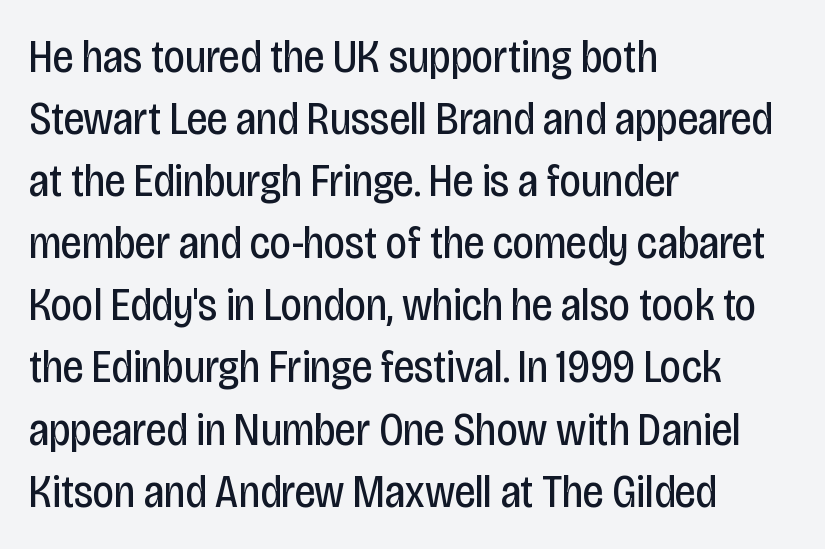
Q: Is the text bold? A: No.
Q: Is the text italic (slanted)? A: No, it is upright.
Q: Is the typeface a serif or a sans-serif typeface? A: Sans-serif.
Q: Is the text underlined? A: No.
Q: How is the paragraph aligned? A: Left-aligned.
Q: Is the spacing between letters normal or unusually wide? A: Normal.
Q: Is the spacing between lines tight, normal or loose? A: Normal.
Q: Width (condensed, normal, or wide)? A: Condensed.
Q: Stroke contrast? A: Low.
Q: x-height? A: Large.
Q: Monospaced? A: No.
